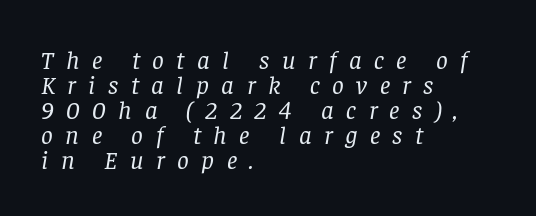
Q: Is the text bold? A: No.
Q: Is the text italic (slanted)? A: Yes, it leans right by about 8 degrees.
Q: Is the text underlined? A: No.
Q: How is the paragraph aligned? A: Left-aligned.
Q: Is the spacing between letters normal or unusually wide? A: Unusually wide.
Q: Is the spacing between lines tight, normal or loose? A: Tight.
